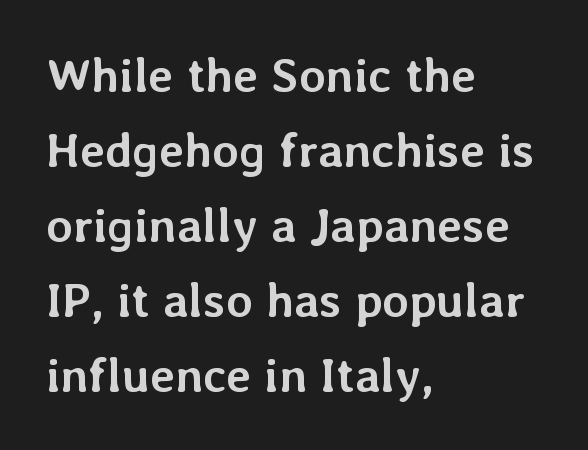
Q: Is the text bold? A: Yes.
Q: Is the text italic (slanted)? A: No, it is upright.
Q: Is the text underlined? A: No.
Q: How is the paragraph aligned? A: Left-aligned.
Q: Is the spacing between letters normal or unusually wide? A: Normal.
Q: Is the spacing between lines tight, normal or loose? A: Normal.
Q: Width (condensed, normal, or wide)? A: Normal.
Q: Stroke contrast? A: Low.
Q: x-height? A: Medium.
Q: Monospaced? A: No.
